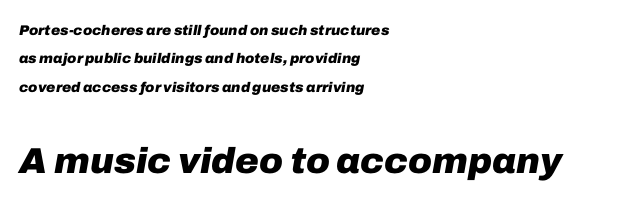
{"italic": "yes", "lean": "right", "slant_degrees": 10, "bold": "yes", "weight": "heavy", "width": "normal", "stroke_contrast": "low", "x_height": "medium", "monospaced": "no", "underline": "no", "align": "left", "line_spacing": "loose", "line_spacing_ratio": 2.02, "letter_spacing": "normal", "letter_spacing_em": 0.0, "larger_block": "second", "size_ratio": 2.57, "glyph_px": 36}
